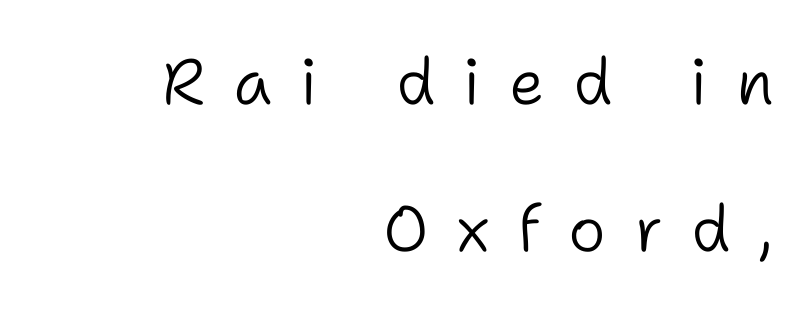
Any mark beneath the type? The region is blank. What kind of face is this? One without serifs — a sans. If you drew a ruler down the right edge, every line would touch it. This sample uses an upright cut, with every glyph sitting square on the baseline. Quick note: interline space is abundant.
